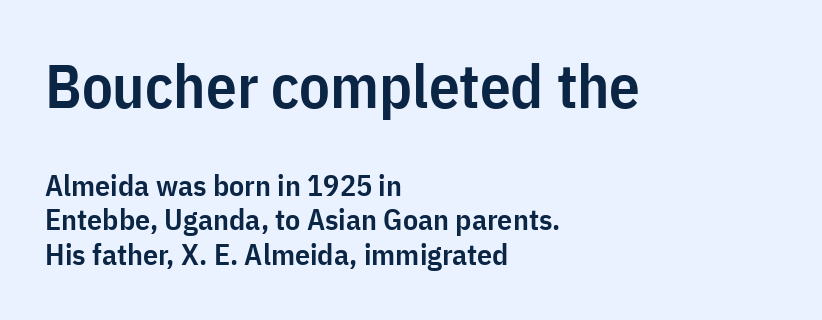
The image shows 61 px semibold, condensed sans-serif type, upright; set left-aligned, line spacing 1.16x, normal letter spacing, not underlined; the first (top) block is 2.03x larger; low stroke contrast and a medium x-height.
